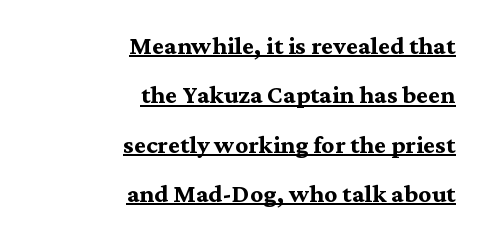
{"serif": "yes", "italic": "no", "bold": "yes", "weight": "semibold", "width": "normal", "stroke_contrast": "medium", "x_height": "medium", "monospaced": "no", "underline": "yes", "align": "right", "line_spacing": "normal", "line_spacing_ratio": 1.54, "letter_spacing": "normal", "letter_spacing_em": 0.0, "glyph_px": 32}
